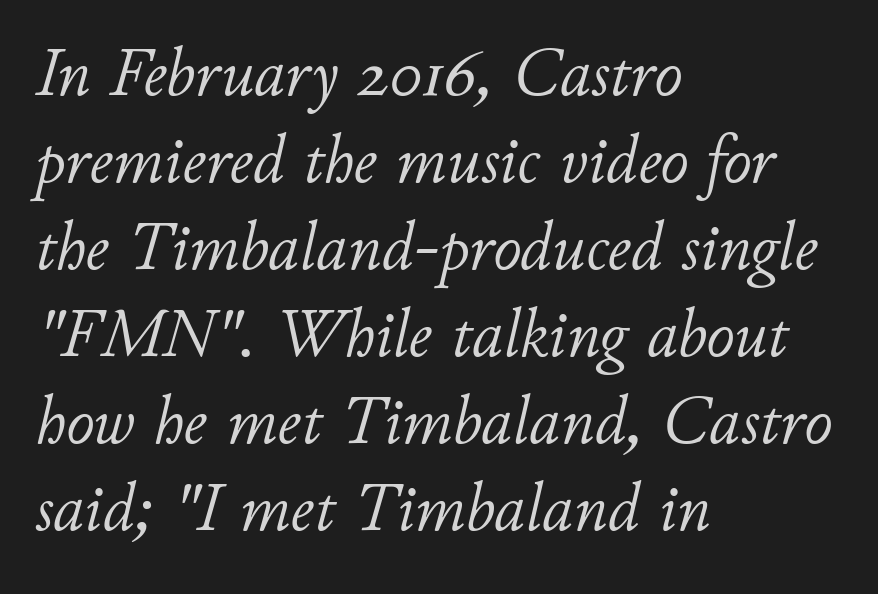
Q: Is the text bold? A: No.
Q: Is the text italic (slanted)? A: Yes, it leans right by about 11 degrees.
Q: Is the text underlined? A: No.
Q: How is the paragraph aligned? A: Left-aligned.
Q: Is the spacing between letters normal or unusually wide? A: Normal.
Q: Is the spacing between lines tight, normal or loose? A: Normal.
Q: Width (condensed, normal, or wide)? A: Normal.
Q: Stroke contrast? A: Low.
Q: x-height? A: Small.
Q: Monospaced? A: No.
